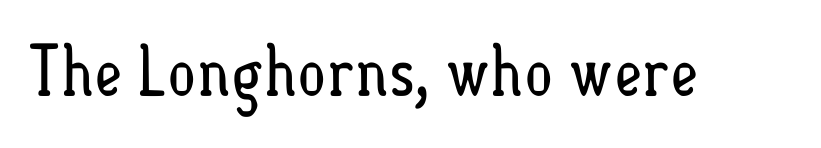
Bold? No — there's no thickening of the strokes. Honestly, the letter spacing is just normal — you wouldn't notice it. Honestly, there is no underline to notice here at all. Spacing verdict: proportional, widths tailored to each character. Upright lettering throughout.
